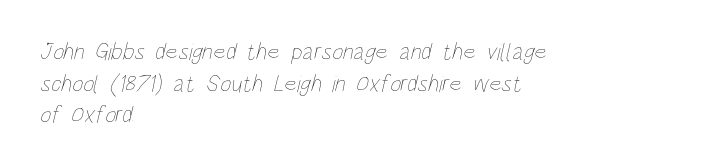
Q: Is the text bold? A: No.
Q: Is the text underlined? A: No.
Q: How is the paragraph aligned? A: Left-aligned.
Q: Is the spacing between letters normal or unusually wide? A: Normal.
Q: Is the spacing between lines tight, normal or loose? A: Normal.
